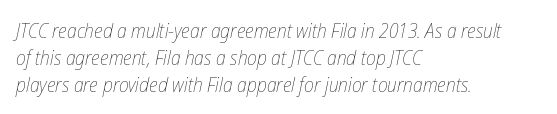
{"italic": "yes", "lean": "right", "slant_degrees": 12, "bold": "no", "underline": "no", "align": "left", "line_spacing": "normal", "line_spacing_ratio": 1.34, "letter_spacing": "normal", "letter_spacing_em": 0.0, "glyph_px": 20}
